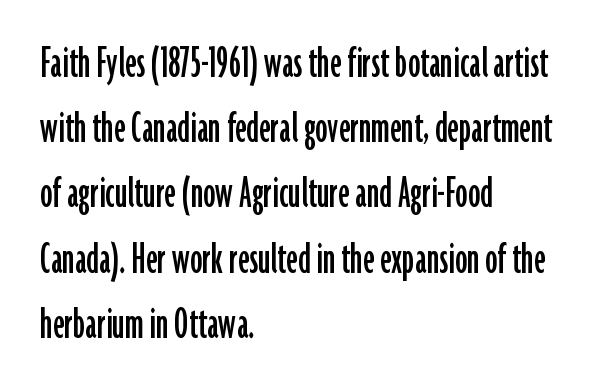
Q: Is the text italic (slanted)? A: No, it is upright.
Q: Is the typeface a serif or a sans-serif typeface? A: Sans-serif.
Q: Is the text underlined? A: No.
Q: How is the paragraph aligned? A: Left-aligned.
Q: Is the spacing between letters normal or unusually wide? A: Normal.
Q: Is the spacing between lines tight, normal or loose? A: Normal.
Q: Width (condensed, normal, or wide)? A: Condensed.
Q: Stroke contrast? A: Low.
Q: x-height? A: Medium.
Q: Monospaced? A: No.
